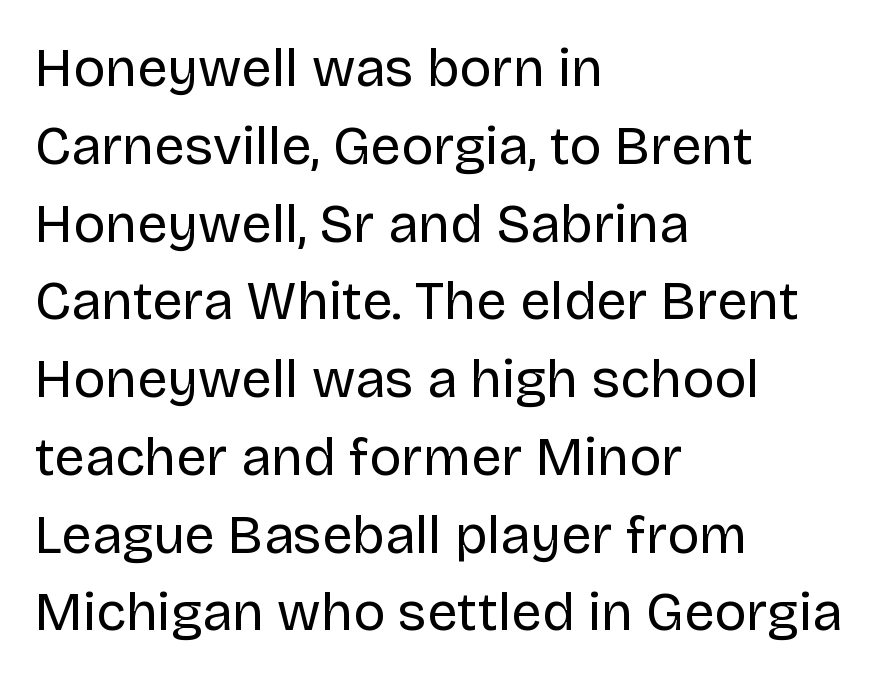
{"serif": "no", "italic": "no", "bold": "no", "weight": "regular", "width": "normal", "stroke_contrast": "low", "x_height": "large", "monospaced": "no", "underline": "no", "align": "left", "line_spacing": "normal", "line_spacing_ratio": 1.44, "letter_spacing": "normal", "letter_spacing_em": 0.0, "glyph_px": 54}
